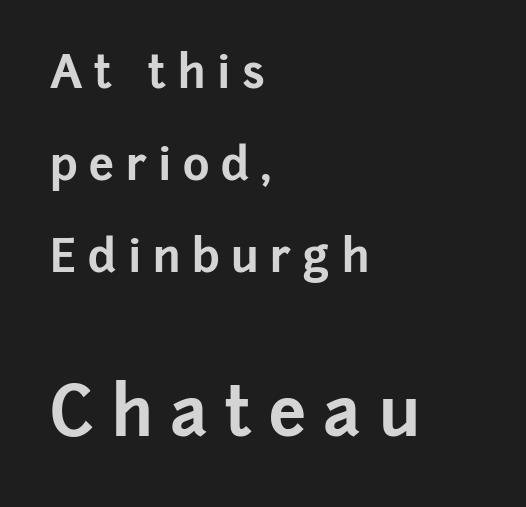
The image shows 67 px bold sans-serif type, upright; set left-aligned, loose line spacing (2.05x), unusually wide letter spacing (+0.26 em), not underlined; the second (bottom) block is 1.49x larger; low stroke contrast and a medium x-height.
